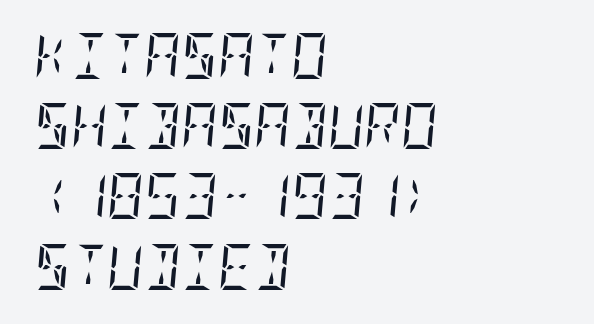
The image shows 45 px regular-weight, condensed serif type, italic (leaning right); set left-aligned, normal line spacing (1.56x), normal letter spacing, not underlined; low stroke contrast and a large x-height.
